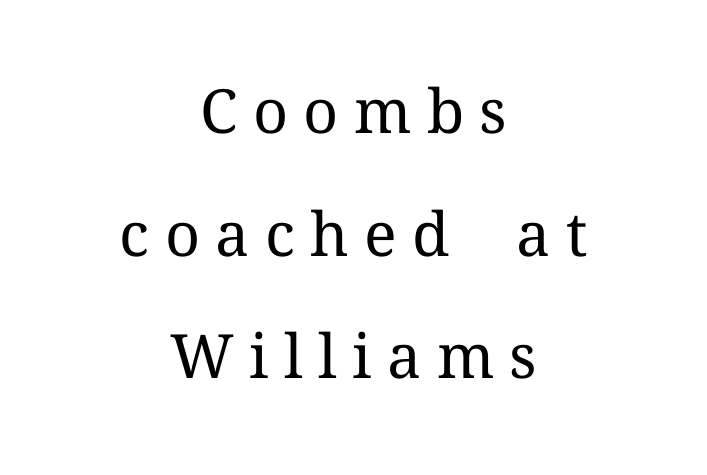
Horizontally, the lines are justified to the midpoint only. Posture: vertical. Classification — serif. Substantial extra tracking has been applied to these lines.
